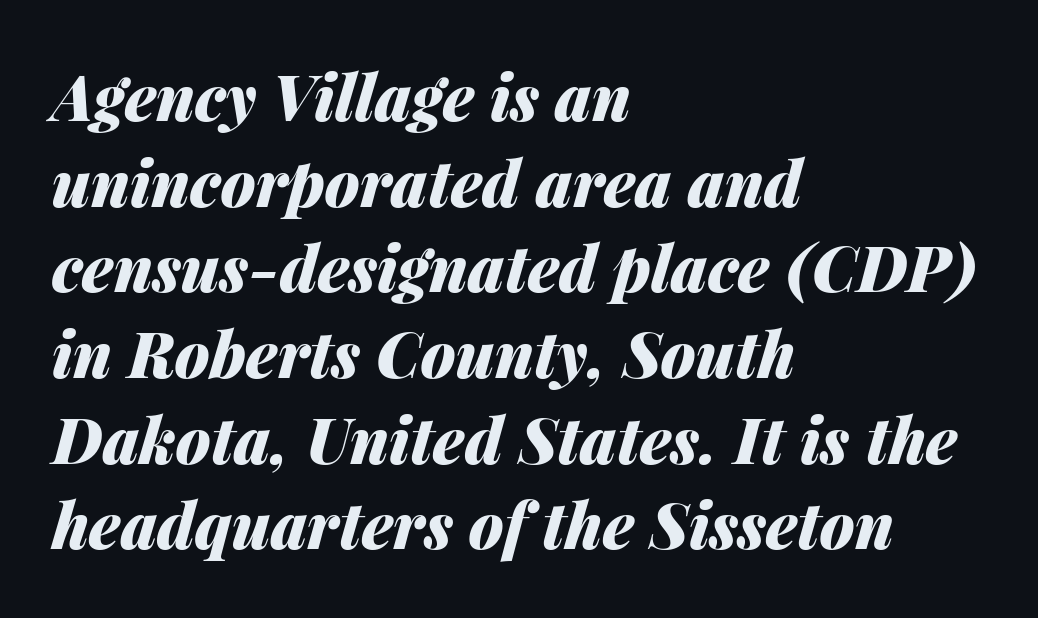
{"italic": "yes", "lean": "right", "slant_degrees": 14, "bold": "yes", "weight": "heavy", "width": "normal", "stroke_contrast": "medium", "x_height": "medium", "monospaced": "no", "underline": "no", "align": "left", "line_spacing": "normal", "line_spacing_ratio": 1.36, "letter_spacing": "normal", "letter_spacing_em": 0.0, "glyph_px": 63}
